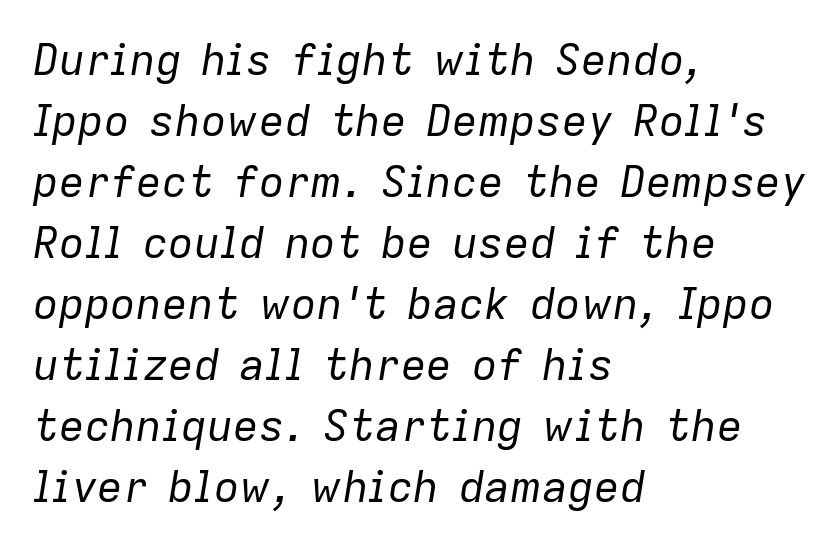
The image shows 43 px regular-weight type, italic (leaning right); set left-aligned, normal line spacing (1.42x), normal letter spacing, not underlined; low stroke contrast and a medium x-height.
